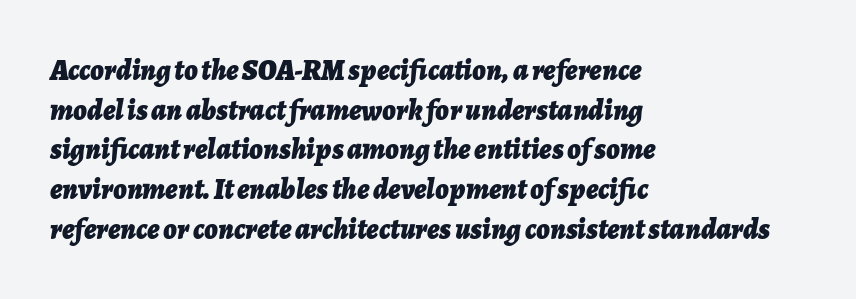
{"italic": "yes", "lean": "right", "slant_degrees": 7, "bold": "yes", "weight": "bold", "width": "normal", "stroke_contrast": "low", "x_height": "medium", "monospaced": "no", "underline": "no", "align": "left", "line_spacing": "normal", "line_spacing_ratio": 1.37, "letter_spacing": "normal", "letter_spacing_em": 0.0, "glyph_px": 29}
